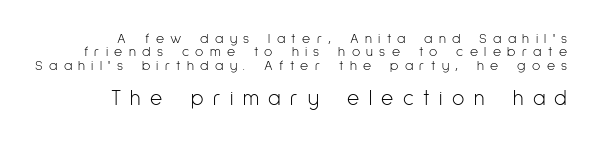
The image shows 21 px text type, upright; set tight line spacing (0.96x), unusually wide letter spacing (+0.45 em), not underlined; the second (bottom) block is 1.5x larger.
